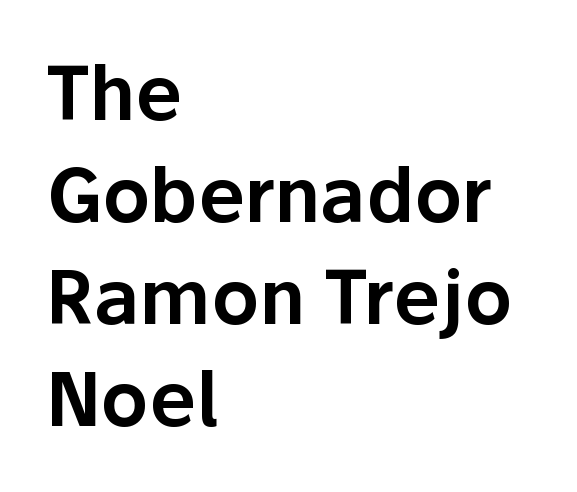
Q: Is the text italic (slanted)? A: No, it is upright.
Q: Is the typeface a serif or a sans-serif typeface? A: Sans-serif.
Q: Is the text underlined? A: No.
Q: How is the paragraph aligned? A: Left-aligned.
Q: Is the spacing between letters normal or unusually wide? A: Normal.
Q: Is the spacing between lines tight, normal or loose? A: Normal.
Q: Width (condensed, normal, or wide)? A: Normal.
Q: Stroke contrast? A: Low.
Q: x-height? A: Medium.
Q: Monospaced? A: No.
